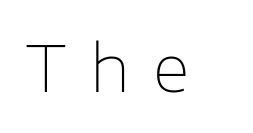
Q: Is the text bold? A: No.
Q: Is the text italic (slanted)? A: No, it is upright.
Q: Is the typeface a serif or a sans-serif typeface? A: Sans-serif.
Q: Is the text underlined? A: No.
Q: Is the spacing between letters normal or unusually wide? A: Unusually wide.
Q: Width (condensed, normal, or wide)? A: Normal.
Q: Stroke contrast? A: Low.
Q: x-height? A: Medium.
Q: Monospaced? A: No.
